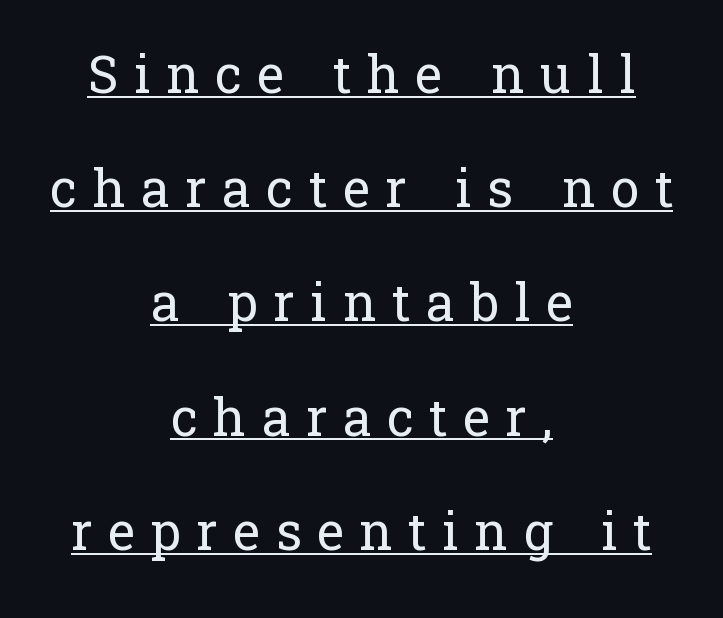
What's the leading like? Stretched, with rows far apart. The line texture is sparse and dotted thanks to wide tracking. Every character sits straight up, as roman type does. The glyphs in this specimen are seriffed. The paragraph has two soft edges and a firm central axis. The letters look calm and open, with moderate or lighter stems.
